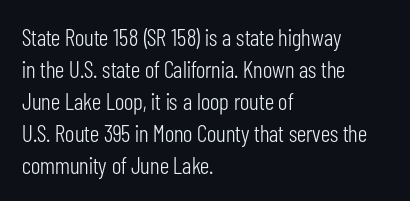
A bare baseline throughout the passage. Does the lettering tilt? It doesn't — this is upright. Leftover space on each line is placed entirely after the last word. Regarding leading, the lines here are spaced in the standard way. Inter-character spacing is left at the font's built-in metrics. Compared with a typical body face, this is equally light or lighter still.
